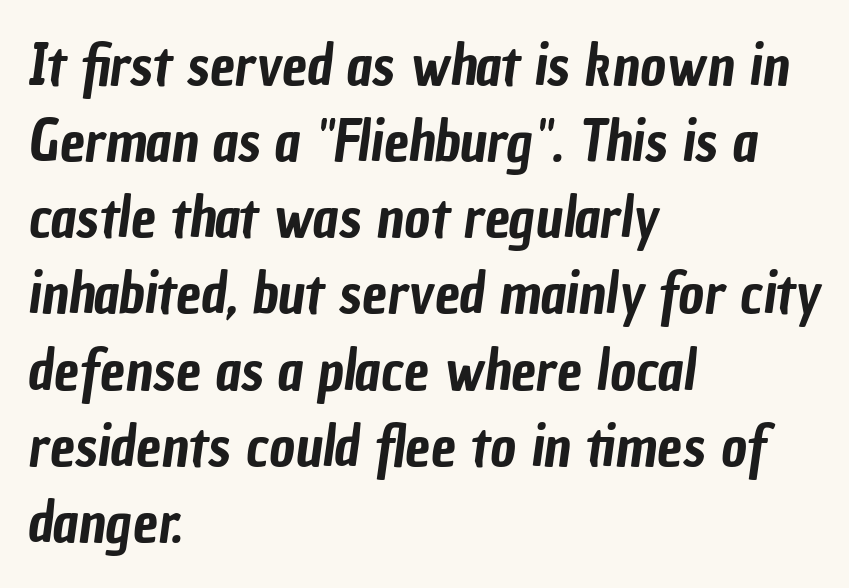
The space directly below the letters is spotless. Caption: standard tracking, unaltered. A typesetter would call this proportional, since set widths differ per character. Are there feet on the stems? There aren't — it's a sans. A student would call this left alignment; a typographer would say flush left, rag right. Line spacing here is normal.
